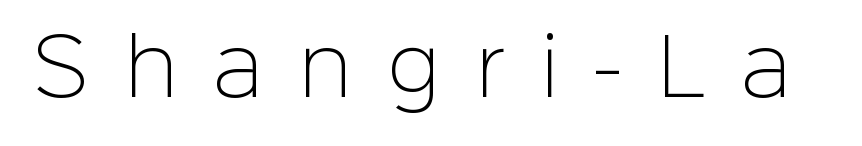
{"serif": "no", "italic": "no", "bold": "no", "weight": "light", "width": "normal", "stroke_contrast": "low", "x_height": "medium", "monospaced": "no", "underline": "no", "letter_spacing": "wide", "letter_spacing_em": 0.47, "glyph_px": 77}
